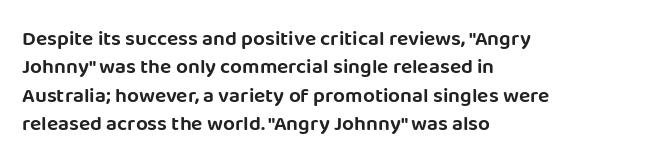
{"italic": "no", "underline": "no", "align": "left", "line_spacing": "normal", "line_spacing_ratio": 1.35, "letter_spacing": "normal", "letter_spacing_em": 0.0, "glyph_px": 21}
